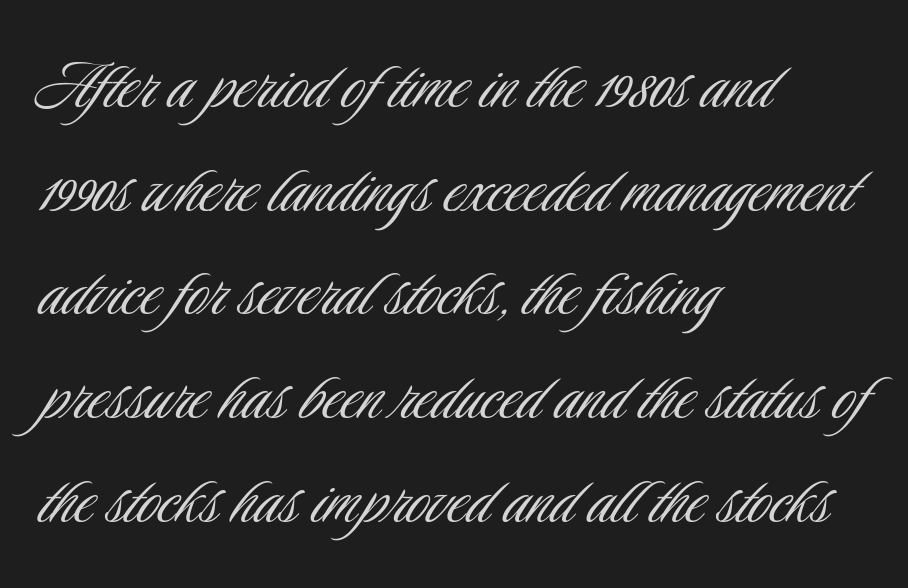
{"serif": "no", "bold": "no", "weight": "light", "width": "condensed", "stroke_contrast": "low", "x_height": "small", "monospaced": "no", "underline": "no", "align": "left", "line_spacing": "normal", "line_spacing_ratio": 1.33, "letter_spacing": "normal", "letter_spacing_em": 0.0, "glyph_px": 78}
